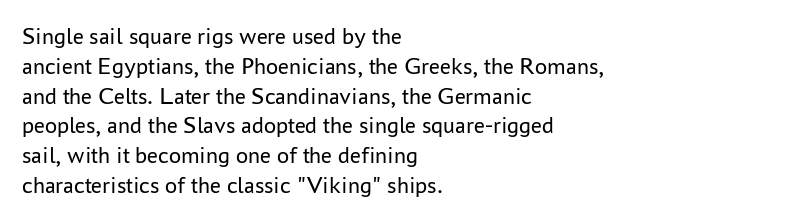
If you drew a line through each stem, it would be perfectly vertical. Tracking value appears to be zero — textbook default spacing. The rag falls on the right side of this text block. The face looks like a standard text weight, possibly lighter. The string is rendered with underlining switched off.
